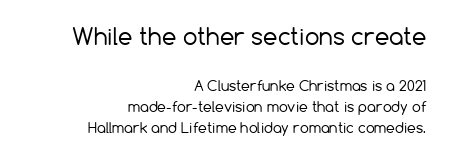
The passage shown is not underscored anywhere. The face looks like a standard text weight, possibly lighter. Between one letter and the next there's only the usual sliver of space. The lettering holds an erect, upright posture throughout.
